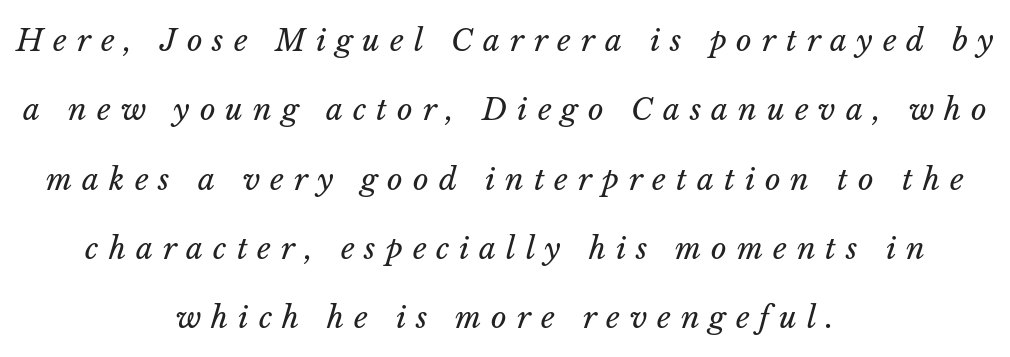
{"italic": "yes", "lean": "right", "slant_degrees": 14, "bold": "no", "weight": "regular", "width": "normal", "stroke_contrast": "low", "x_height": "medium", "monospaced": "no", "underline": "no", "align": "center", "line_spacing": "loose", "line_spacing_ratio": 2.31, "letter_spacing": "wide", "letter_spacing_em": 0.33, "glyph_px": 30}
